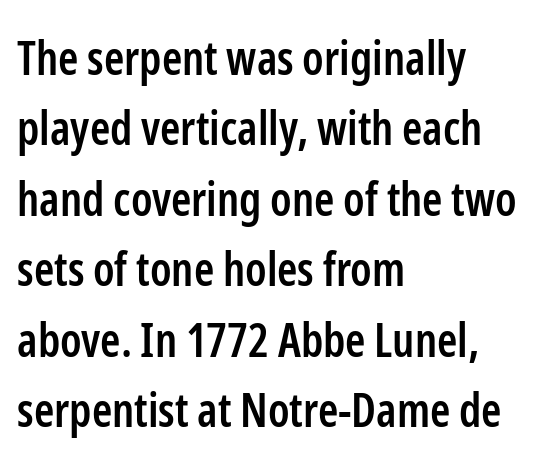
Line spacing here is normal. Check under the words: just untouched page. The letters advance in unequal steps, a hallmark of proportional type. This is roman type, the default non-slanted kind. This is the in-between weight designers call semibold or demi.
